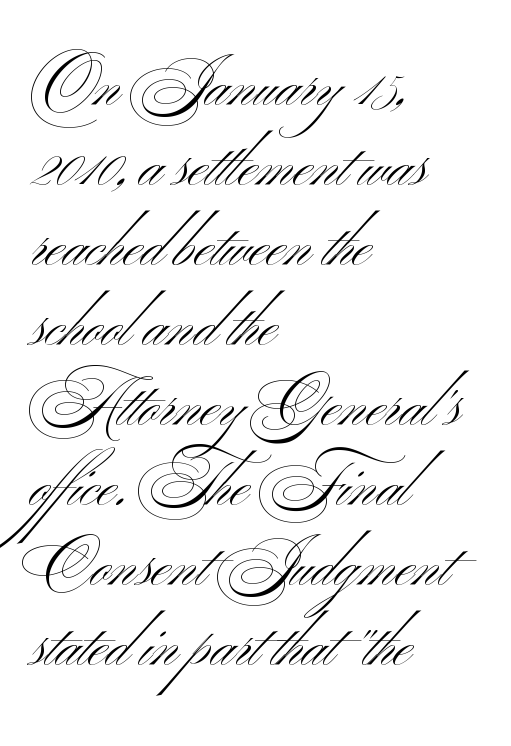
Q: Is the text bold? A: No.
Q: Is the typeface a serif or a sans-serif typeface? A: Sans-serif.
Q: Is the text underlined? A: No.
Q: How is the paragraph aligned? A: Left-aligned.
Q: Is the spacing between letters normal or unusually wide? A: Normal.
Q: Is the spacing between lines tight, normal or loose? A: Normal.
Q: Width (condensed, normal, or wide)? A: Wide.
Q: Stroke contrast? A: Medium.
Q: x-height? A: Small.
Q: Monospaced? A: No.
